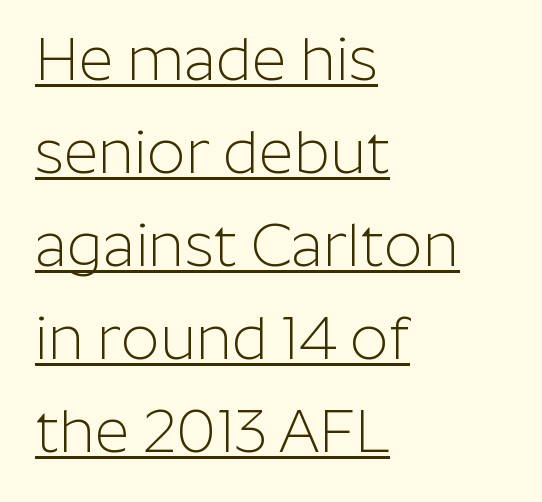
Letterform terminals end flat and unadorned throughout the passage. The rendering keeps characters at their native spacing. Upright lettering throughout. The lettering is marked with a stroke running underneath it.
